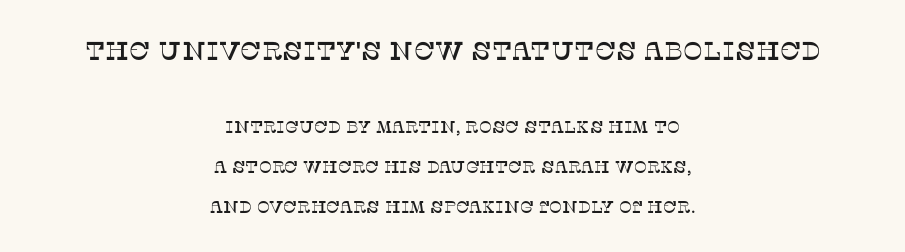
Q: Is the text italic (slanted)? A: No, it is upright.
Q: Is the text underlined? A: No.
Q: How is the paragraph aligned? A: Centered.
Q: Is the spacing between letters normal or unusually wide? A: Normal.
Q: Is the spacing between lines tight, normal or loose? A: Loose.
Q: Which block of text is set in a larger size, the first (top) or the second (bottom)? A: The first (top) one.
